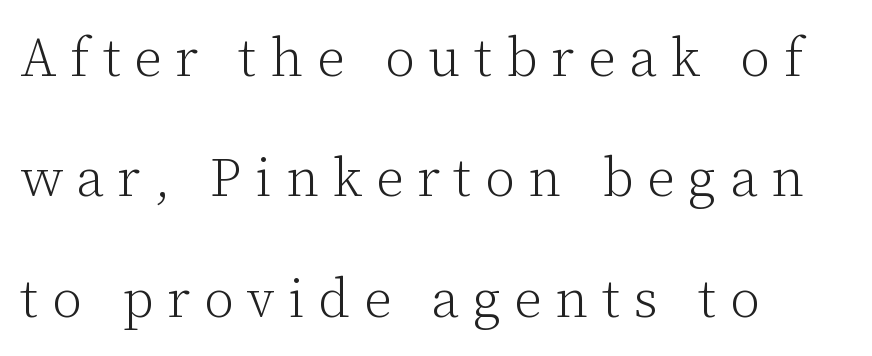
The image shows 54 px light serif type, upright; set left-aligned, loose line spacing (2.23x), unusually wide letter spacing (+0.25 em), not underlined; low stroke contrast and a medium x-height.
